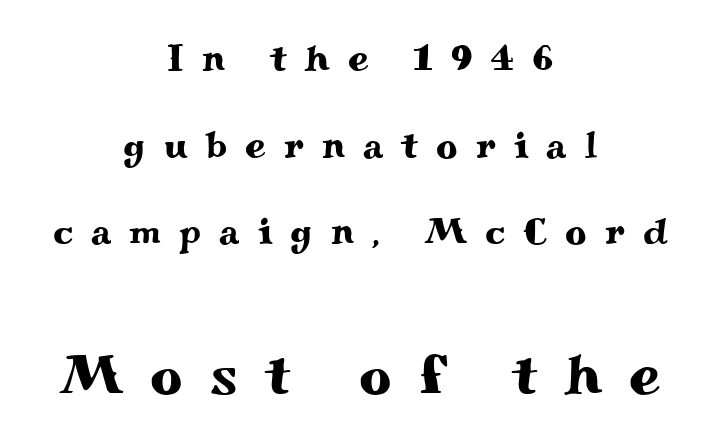
The compositor balanced each line on the midline. The tracking reads as deliberately expanded to a designer's eye. Two sizes are in play, and the larger belongs to the second block. Spacing verdict: proportional, widths tailored to each character. What's the leading like? Stretched, with rows far apart. Italic: no, the glyphs are upright roman.
